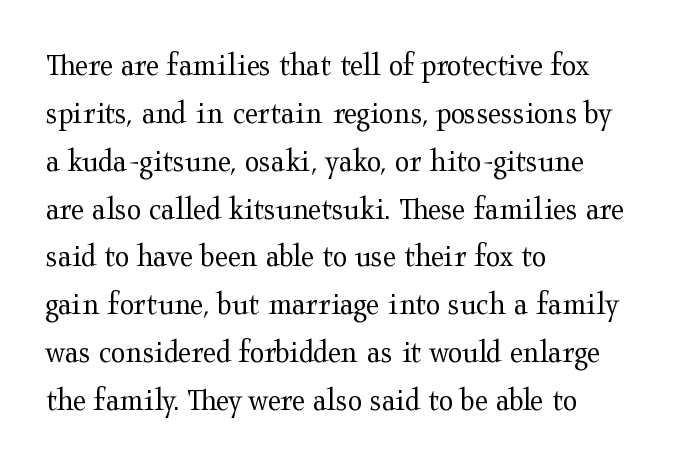
The image shows 33 px regular-weight, wide serif type, upright; set left-aligned, normal line spacing (1.45x), normal letter spacing, not underlined; medium stroke contrast and a medium x-height.
